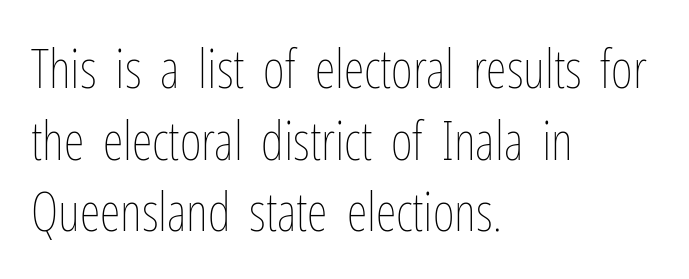
The image shows 53 px thin, condensed type, upright; set left-aligned, normal line spacing (1.35x), normal letter spacing, not underlined; low stroke contrast and a medium x-height.
